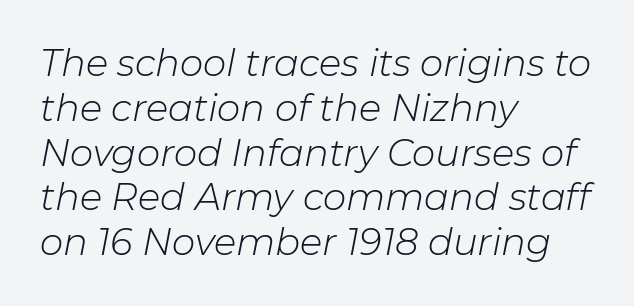
The paragraph shown leans on its left margin. Spacing verdict: proportional, widths tailored to each character. The weight would be labelled regular, book, light, or lighter still. You can tell it's italic because the verticals aren't actually vertical. Decoration check: the copy has no underline.
